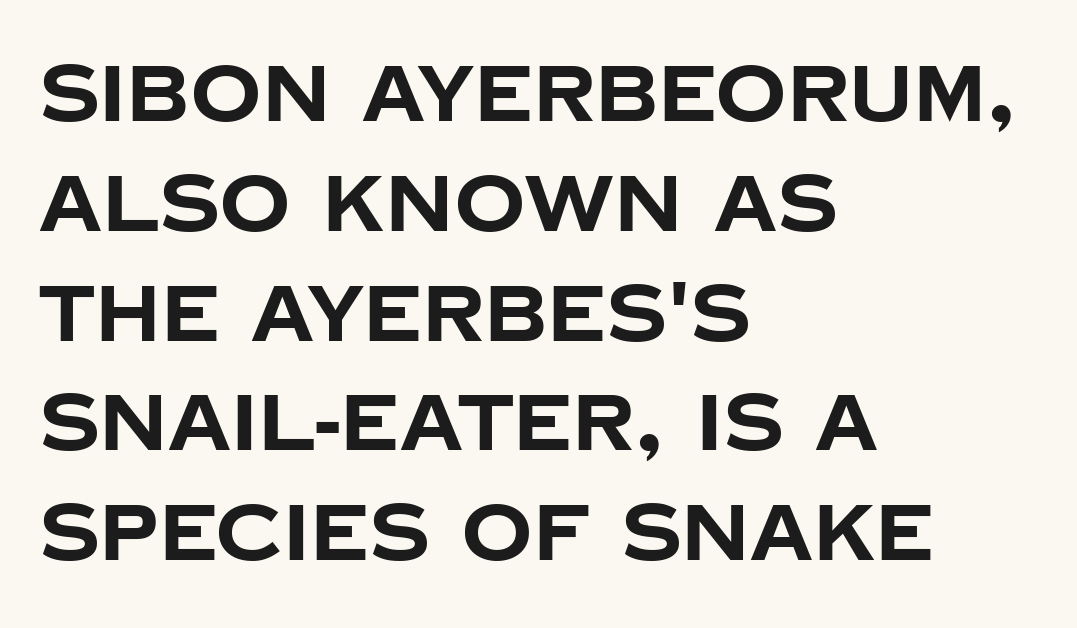
Q: Is the text bold? A: Yes.
Q: Is the text italic (slanted)? A: No, it is upright.
Q: Is the typeface a serif or a sans-serif typeface? A: Sans-serif.
Q: Is the text underlined? A: No.
Q: How is the paragraph aligned? A: Left-aligned.
Q: Is the spacing between letters normal or unusually wide? A: Normal.
Q: Is the spacing between lines tight, normal or loose? A: Normal.
Q: Width (condensed, normal, or wide)? A: Normal.
Q: Stroke contrast? A: Low.
Q: x-height? A: Large.
Q: Monospaced? A: No.
